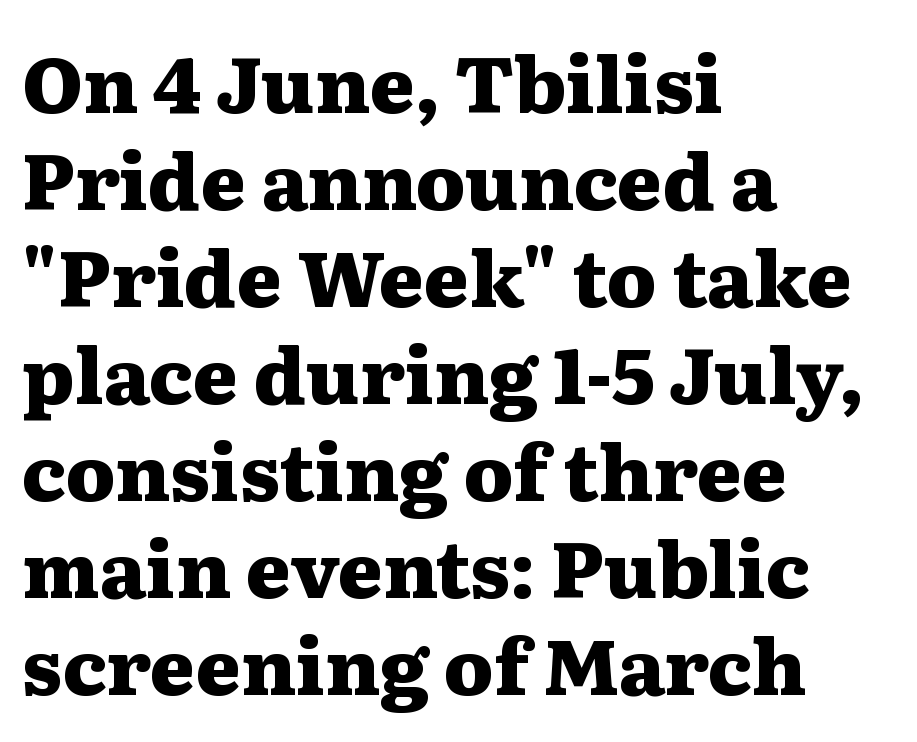
{"serif": "yes", "italic": "no", "bold": "yes", "weight": "heavy", "width": "wide", "stroke_contrast": "medium", "x_height": "medium", "monospaced": "no", "underline": "no", "align": "left", "line_spacing": "normal", "line_spacing_ratio": 1.26, "letter_spacing": "normal", "letter_spacing_em": 0.0, "glyph_px": 77}
